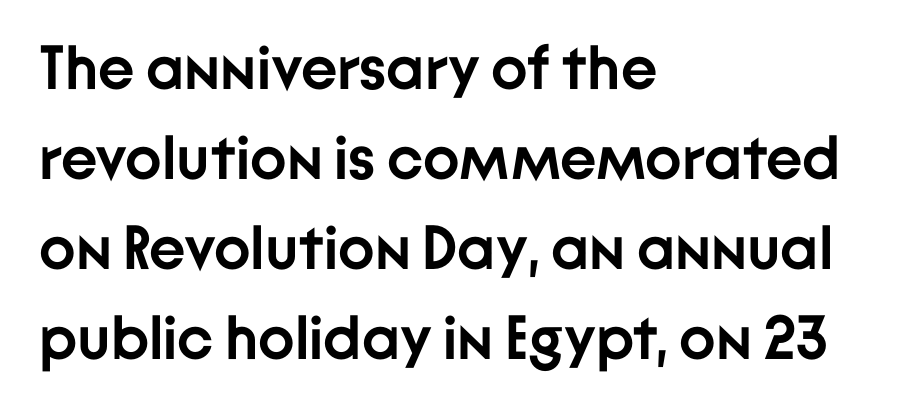
{"serif": "no", "italic": "no", "bold": "yes", "weight": "semibold", "width": "normal", "stroke_contrast": "low", "x_height": "medium", "monospaced": "no", "underline": "no", "align": "left", "line_spacing": "normal", "line_spacing_ratio": 1.45, "letter_spacing": "normal", "letter_spacing_em": 0.0, "glyph_px": 62}
